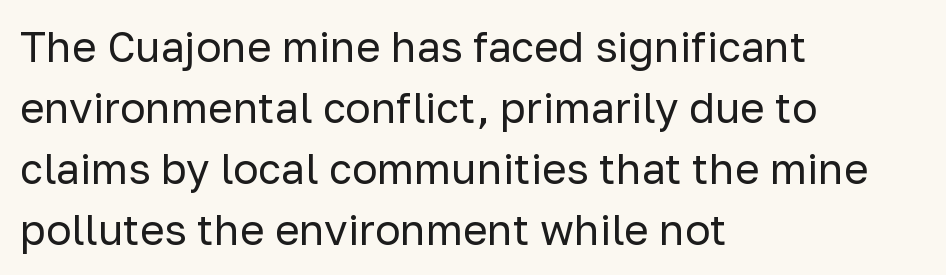
The image shows 42 px regular-weight sans-serif type, upright; set left-aligned, normal line spacing (1.45x), normal letter spacing, not underlined; low stroke contrast and a medium x-height.
